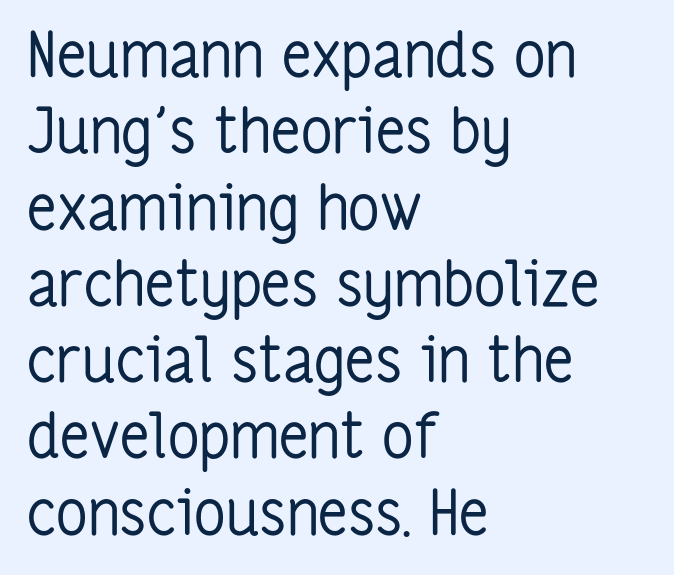
Q: Is the text bold? A: No.
Q: Is the text italic (slanted)? A: No, it is upright.
Q: Is the typeface a serif or a sans-serif typeface? A: Sans-serif.
Q: Is the text underlined? A: No.
Q: How is the paragraph aligned? A: Left-aligned.
Q: Is the spacing between letters normal or unusually wide? A: Normal.
Q: Width (condensed, normal, or wide)? A: Condensed.
Q: Stroke contrast? A: Low.
Q: x-height? A: Medium.
Q: Monospaced? A: No.
